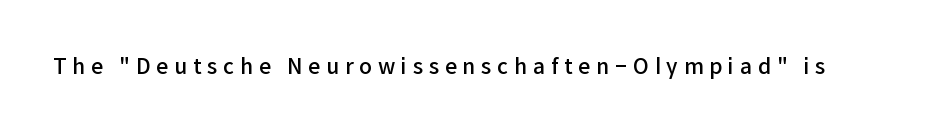
Q: Is the text bold? A: Semi-bold.
Q: Is the text italic (slanted)? A: No, it is upright.
Q: Is the text underlined? A: No.
Q: Is the spacing between letters normal or unusually wide? A: Unusually wide.
